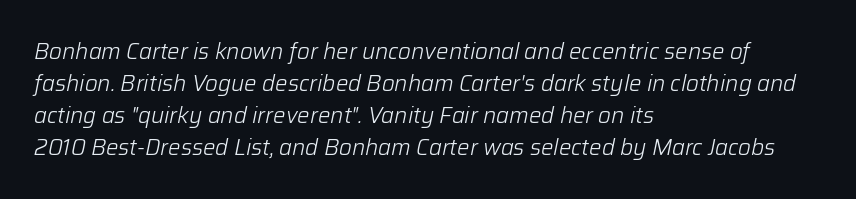
Q: Is the text bold? A: No.
Q: Is the text italic (slanted)? A: Yes, it leans right by about 12 degrees.
Q: Is the text underlined? A: No.
Q: How is the paragraph aligned? A: Left-aligned.
Q: Is the spacing between letters normal or unusually wide? A: Normal.
Q: Is the spacing between lines tight, normal or loose? A: Normal.
